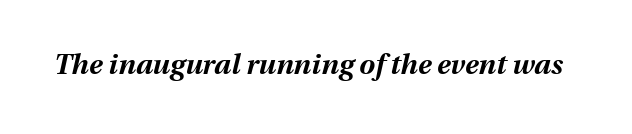
{"italic": "yes", "lean": "right", "slant_degrees": 13, "bold": "yes", "weight": "bold", "width": "normal", "stroke_contrast": "medium", "x_height": "medium", "monospaced": "no", "underline": "no", "letter_spacing": "normal", "letter_spacing_em": 0.0, "glyph_px": 28}
